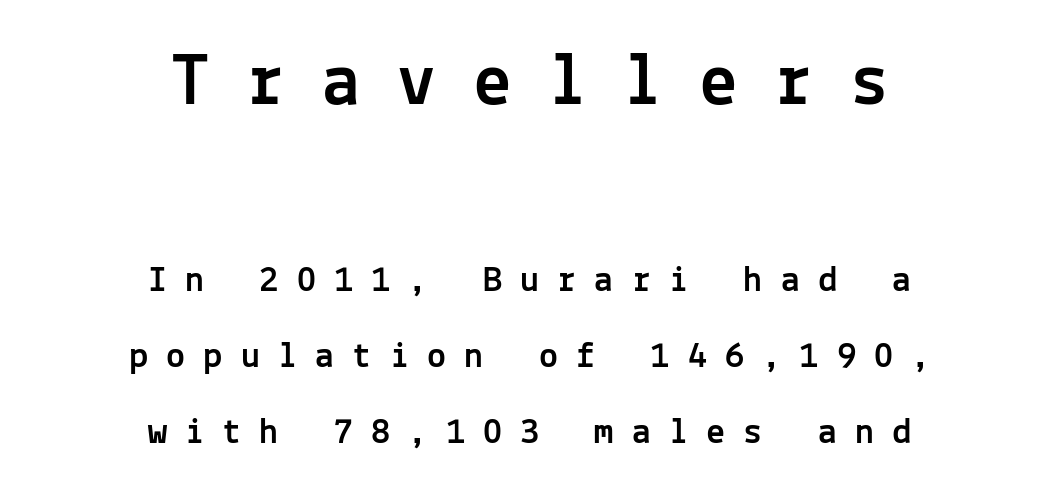
Q: Is the text italic (slanted)? A: No, it is upright.
Q: Is the typeface a serif or a sans-serif typeface? A: Sans-serif.
Q: Is the text underlined? A: No.
Q: How is the paragraph aligned? A: Centered.
Q: Is the spacing between letters normal or unusually wide? A: Unusually wide.
Q: Is the spacing between lines tight, normal or loose? A: Loose.
Q: Which block of text is set in a larger size, the first (top) or the second (bottom)? A: The first (top) one.
Q: Width (condensed, normal, or wide)? A: Normal.
Q: x-height? A: Medium.
Q: Monospaced? A: Yes.
